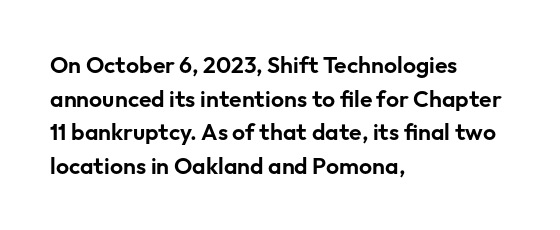
{"italic": "no", "underline": "no", "align": "left", "line_spacing": "normal", "line_spacing_ratio": 1.46, "letter_spacing": "normal", "letter_spacing_em": 0.0, "glyph_px": 23}
